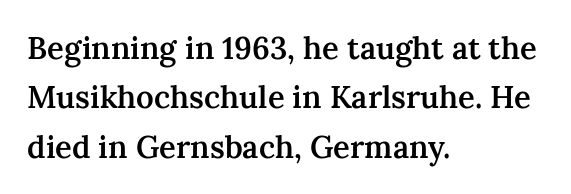
The lines are quadded left. Look at the tracking — it's just the regular setting, nothing added. The passage shown is typed in a proportional face where columns would drift. The axis of the letterforms is exactly vertical.
